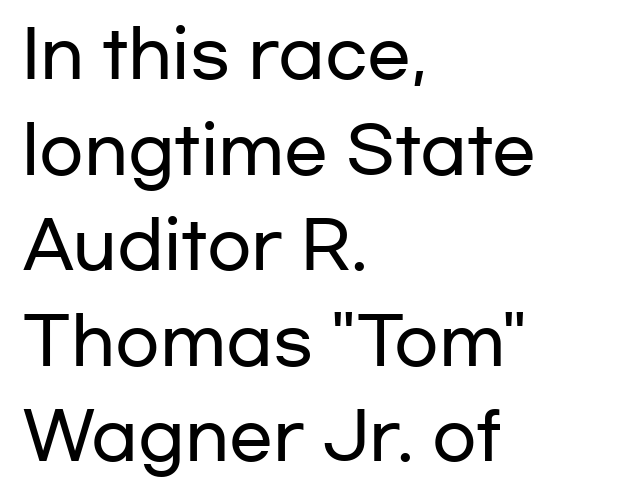
The image shows 65 px wide sans-serif type, upright; set left-aligned, normal line spacing (1.47x), normal letter spacing, not underlined; low stroke contrast and a medium x-height.
